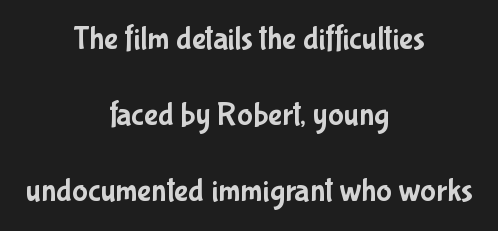
Q: Is the text italic (slanted)? A: No, it is upright.
Q: Is the typeface a serif or a sans-serif typeface? A: Sans-serif.
Q: Is the text underlined? A: No.
Q: How is the paragraph aligned? A: Centered.
Q: Is the spacing between letters normal or unusually wide? A: Normal.
Q: Is the spacing between lines tight, normal or loose? A: Loose.
Q: Width (condensed, normal, or wide)? A: Condensed.
Q: Stroke contrast? A: Low.
Q: x-height? A: Medium.
Q: Monospaced? A: No.
